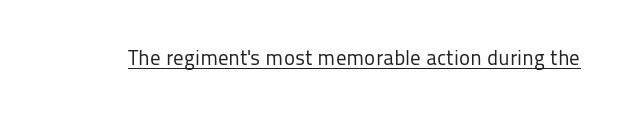
Italic: no, the glyphs are upright roman. You can see a thin bar hugging the bottom of the glyphs. Nothing heavy about these letters — not bold at all. Look at the tracking — it's just the regular setting, nothing added.
